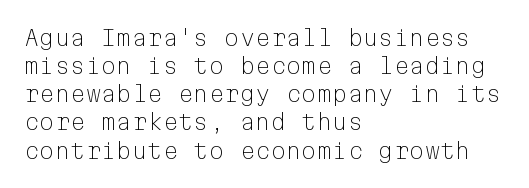
Q: Is the text bold? A: No.
Q: Is the text italic (slanted)? A: No, it is upright.
Q: Is the text underlined? A: No.
Q: How is the paragraph aligned? A: Left-aligned.
Q: Is the spacing between letters normal or unusually wide? A: Normal.
Q: Is the spacing between lines tight, normal or loose? A: Normal.
